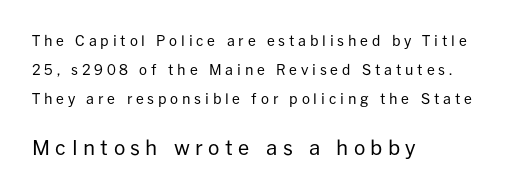
Does the bottom block carry the larger type? Yes, it does. Words appear elongated and porous because spacing is wide. A student would call this left alignment; a typographer would say flush left, rag right. The leading is generous, giving the passage an open texture. If you drew a line through each stem, it would be perfectly vertical.
